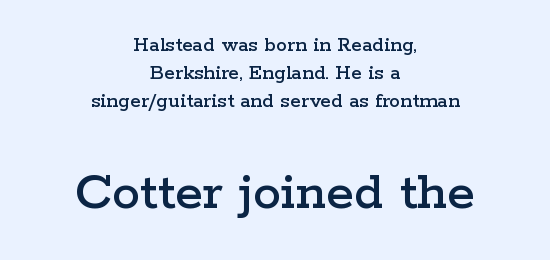
Does extra space separate the letters? No, they use regular spacing. A typesetter would call this proportional, since set widths differ per character. What's the leading like? Ordinary, nothing unusual. The setting favours the middle, as headings and verse often do.
